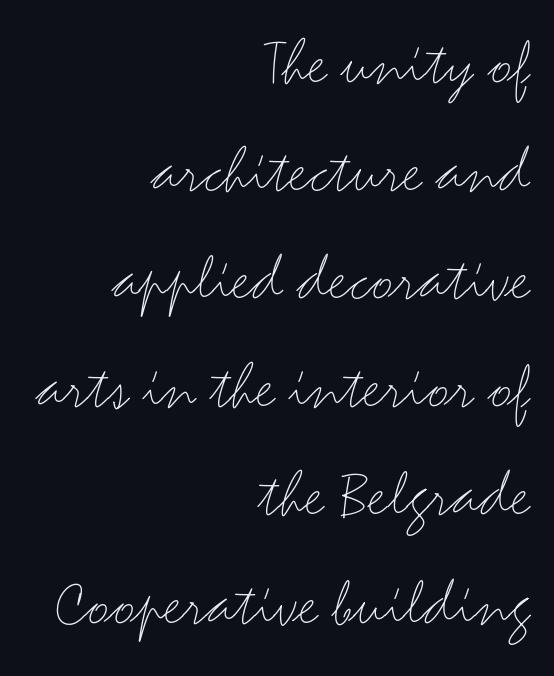
Q: Is the text bold? A: No.
Q: Is the text italic (slanted)? A: Yes.
Q: Is the typeface a serif or a sans-serif typeface? A: Sans-serif.
Q: Is the text underlined? A: No.
Q: How is the paragraph aligned? A: Right-aligned.
Q: Is the spacing between letters normal or unusually wide? A: Normal.
Q: Is the spacing between lines tight, normal or loose? A: Normal.
Q: Width (condensed, normal, or wide)? A: Wide.
Q: Stroke contrast? A: Medium.
Q: x-height? A: Small.
Q: Monospaced? A: No.
